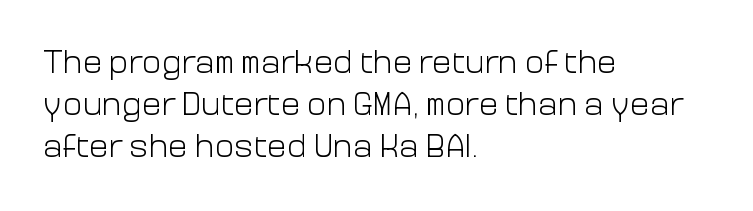
{"serif": "no", "italic": "no", "bold": "no", "weight": "light", "width": "normal", "stroke_contrast": "low", "x_height": "medium", "monospaced": "no", "underline": "no", "align": "left", "line_spacing": "normal", "line_spacing_ratio": 1.28, "letter_spacing": "normal", "letter_spacing_em": 0.0, "glyph_px": 33}
